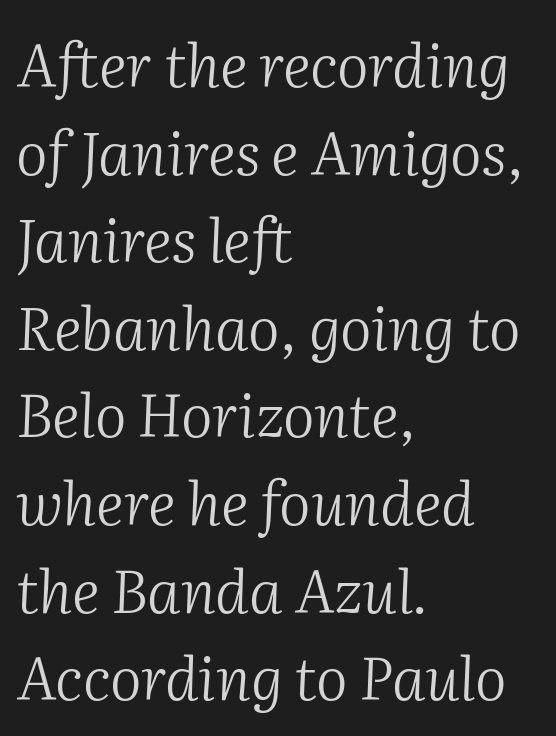
The image shows 60 px light serif type, italic (leaning right); set left-aligned, normal line spacing (1.46x), normal letter spacing, not underlined; medium stroke contrast and a medium x-height.
